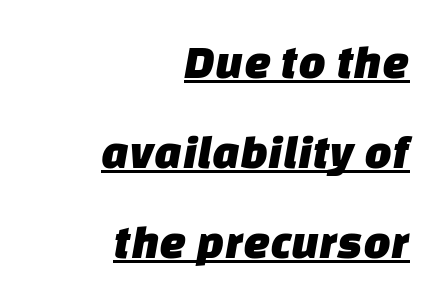
The image shows 48 px sans-serif type; set right-aligned, line spacing 1.87x, normal letter spacing, underlined; low stroke contrast and a large x-height.
